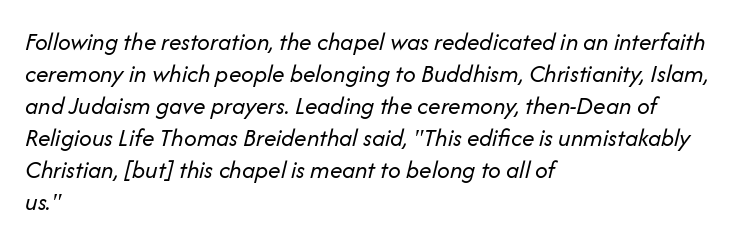
Q: Is the text bold? A: No.
Q: Is the text italic (slanted)? A: Yes, it leans right by about 14 degrees.
Q: Is the text underlined? A: No.
Q: How is the paragraph aligned? A: Left-aligned.
Q: Is the spacing between letters normal or unusually wide? A: Normal.
Q: Is the spacing between lines tight, normal or loose? A: Normal.
